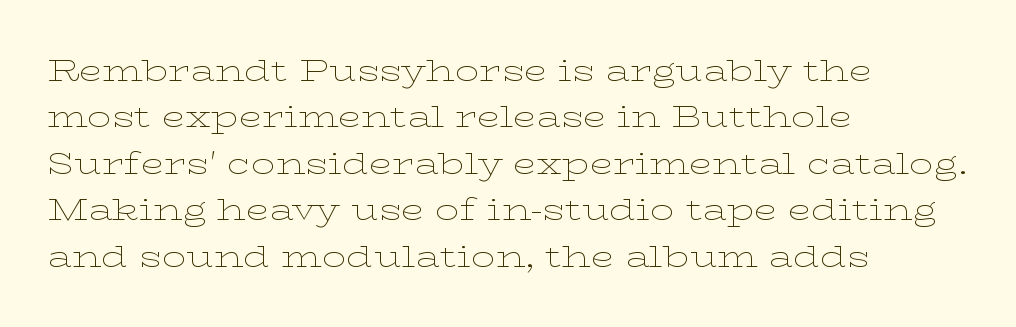
{"serif": "yes", "italic": "no", "bold": "no", "weight": "thin", "width": "wide", "stroke_contrast": "low", "x_height": "medium", "monospaced": "no", "underline": "no", "align": "left", "line_spacing": "normal", "line_spacing_ratio": 1.55, "letter_spacing": "normal", "letter_spacing_em": 0.0, "glyph_px": 30}
